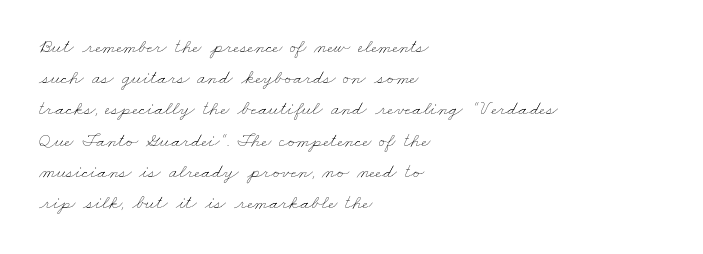
Q: Is the text bold? A: No.
Q: Is the text underlined? A: No.
Q: How is the paragraph aligned? A: Left-aligned.
Q: Is the spacing between letters normal or unusually wide? A: Normal.
Q: Is the spacing between lines tight, normal or loose? A: Normal.
